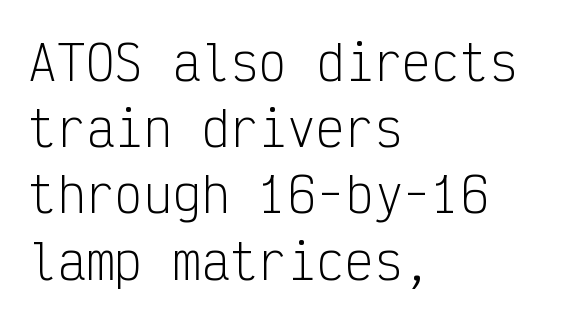
Q: Is the text bold? A: No.
Q: Is the text italic (slanted)? A: No, it is upright.
Q: Is the typeface a serif or a sans-serif typeface? A: Sans-serif.
Q: Is the text underlined? A: No.
Q: How is the paragraph aligned? A: Left-aligned.
Q: Is the spacing between letters normal or unusually wide? A: Normal.
Q: Is the spacing between lines tight, normal or loose? A: Normal.
Q: Width (condensed, normal, or wide)? A: Condensed.
Q: Stroke contrast? A: Low.
Q: x-height? A: Medium.
Q: Monospaced? A: Yes.
